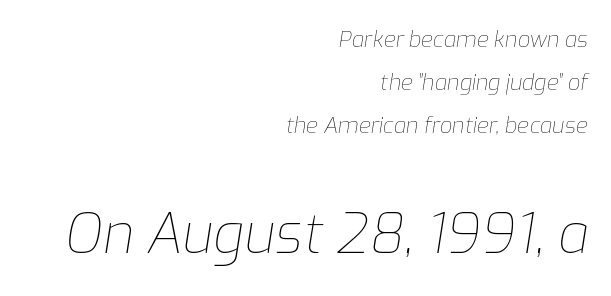
Posture: slanted. A clean baseline with only descenders dipping below it. The face used here appears at its bigger size in the lower chunk. On a weight scale, this lands at 450 or below. Does the copy run flush right? Yes — the right margin is perfectly even.
